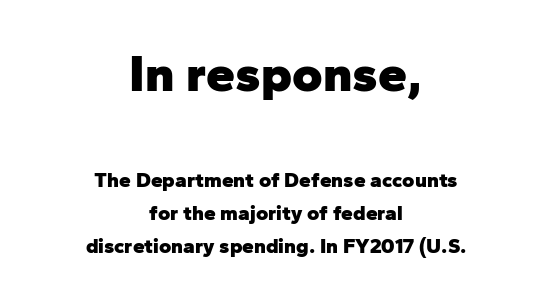
{"serif": "no", "italic": "no", "bold": "yes", "weight": "heavy", "width": "normal", "stroke_contrast": "low", "x_height": "medium", "monospaced": "no", "underline": "no", "align": "center", "line_spacing": "normal", "line_spacing_ratio": 1.58, "letter_spacing": "normal", "letter_spacing_em": 0.0, "larger_block": "first", "size_ratio": 2.48, "glyph_px": 52}
